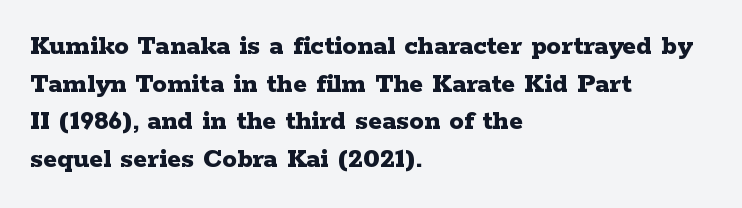
{"serif": "yes", "italic": "no", "bold": "yes", "weight": "bold", "width": "wide", "stroke_contrast": "low", "x_height": "medium", "monospaced": "no", "underline": "no", "align": "left", "line_spacing": "normal", "line_spacing_ratio": 1.3, "letter_spacing": "normal", "letter_spacing_em": 0.0, "glyph_px": 29}
